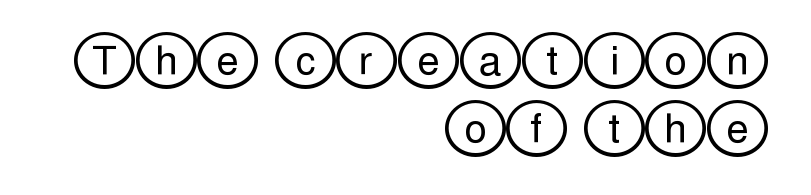
{"italic": "no", "width": "wide", "x_height": "large", "underline": "no", "align": "right", "line_spacing": "normal", "line_spacing_ratio": 1.69, "letter_spacing": "normal", "letter_spacing_em": 0.0, "glyph_px": 40}
